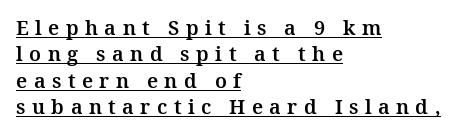
This sample is left-justified, so line endings fall wherever the words run out. Ordinary non-slanted type is in use. Has an underline been added? It has. Words appear elongated and porous because spacing is wide. Rows of type keep a routine distance in the vertical direction.
